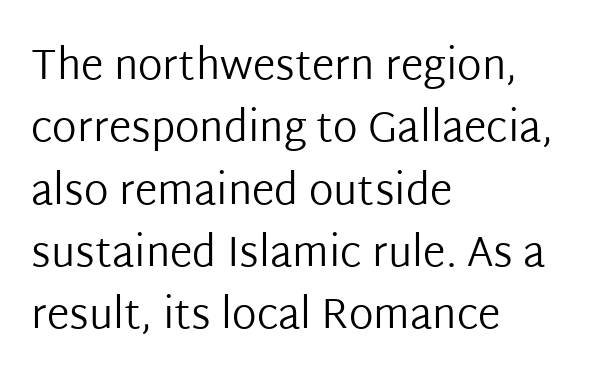
Every row of glyphs begins at an identical x-position on the left. Proportional: the letters do not fall into vertical columns. Has an underline been added? It has not. Compared with typical body copy, the letter spacing here is the same. The font sits on the lighter half of the weight spectrum, regular included. Nope, not italic — everything's standing straight.
